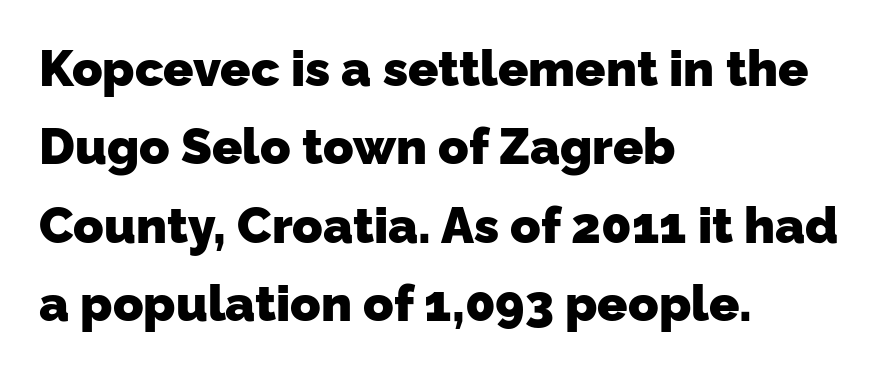
Between one letter and the next there's only the usual sliver of space. Regular leading. Font category for this specimen: sans-serif. No word sits above an underline. Here the designer chose a conventional face with non-uniform glyph widths. Strong, thick strokes mark this as bold type.
